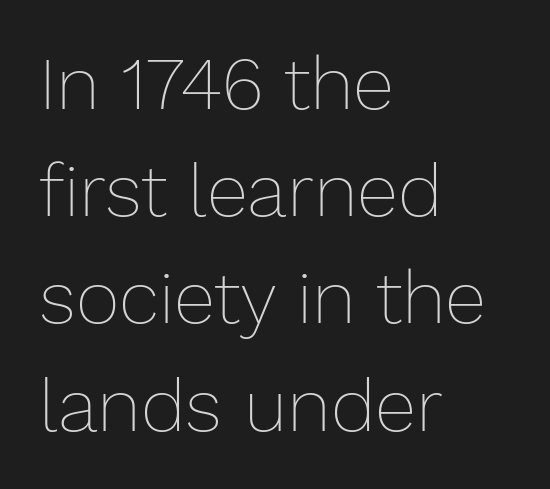
{"italic": "no", "bold": "no", "weight": "thin", "width": "normal", "stroke_contrast": "low", "x_height": "medium", "monospaced": "no", "underline": "no", "align": "left", "line_spacing": "normal", "line_spacing_ratio": 1.43, "letter_spacing": "normal", "letter_spacing_em": 0.0, "glyph_px": 75}
